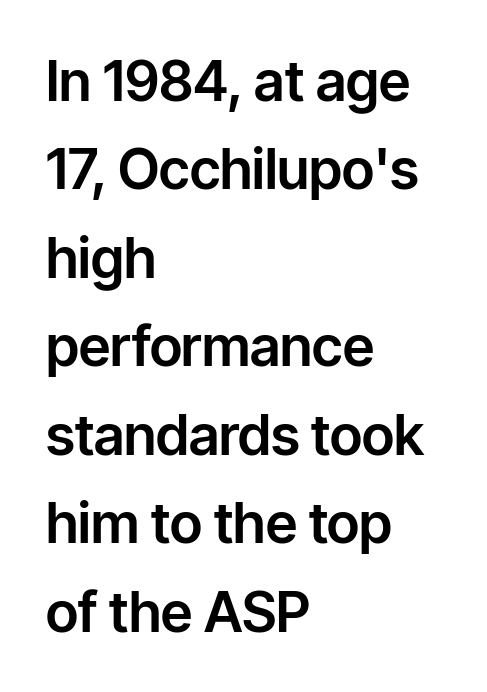
The typeface chosen for these lines omits serifs. Interline gaps are of average width in this sample. A classic flush-left, rag-right setting is used for this passage. Check the space under the baseline: it is left empty.
